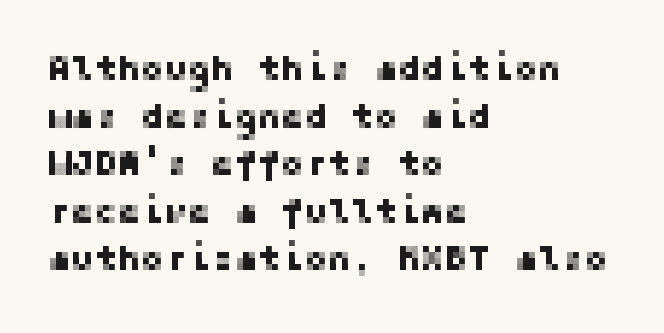
{"serif": "no", "italic": "no", "width": "normal", "stroke_contrast": "low", "x_height": "medium", "underline": "no", "align": "left", "line_spacing": "normal", "line_spacing_ratio": 1.36, "letter_spacing": "normal", "letter_spacing_em": 0.0, "glyph_px": 35}
